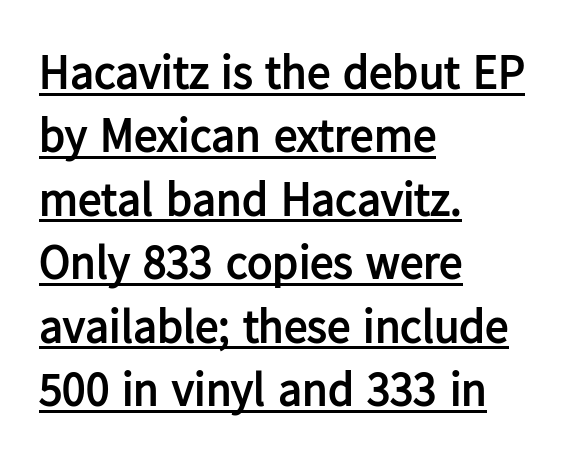
Students, note that the glyphs here touch the page at normal intervals. The vertical gap from one line to the next is medium. Summary of weight: heavy, a full bold. Examine the stroke ends and you'll find no serifs.
